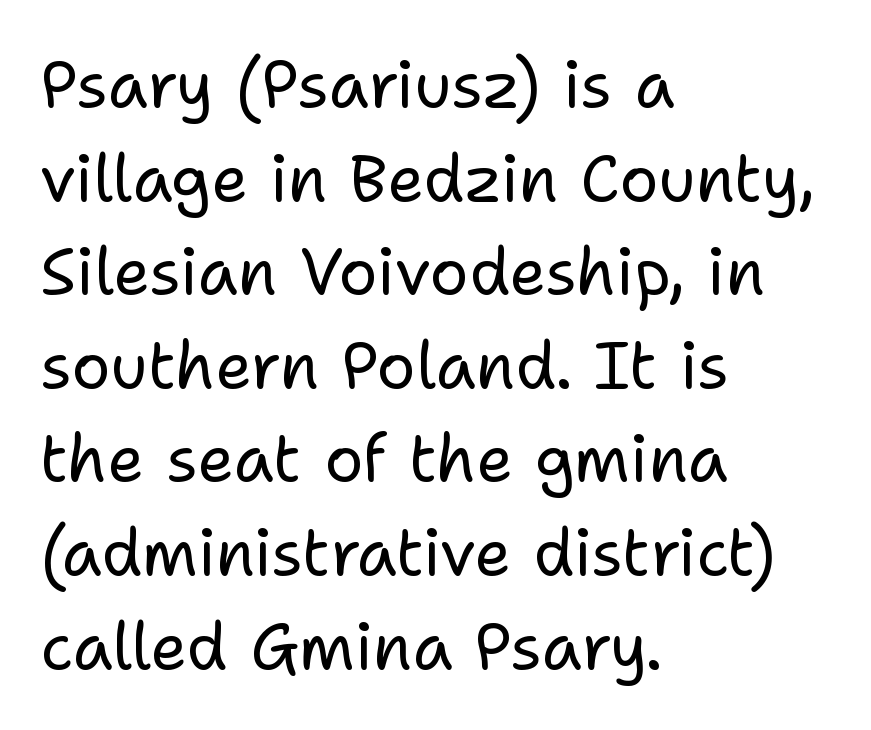
{"serif": "no", "italic": "no", "bold": "no", "weight": "regular", "width": "normal", "stroke_contrast": "low", "x_height": "medium", "monospaced": "no", "underline": "no", "align": "left", "line_spacing": "normal", "line_spacing_ratio": 1.44, "letter_spacing": "normal", "letter_spacing_em": 0.0, "glyph_px": 65}
